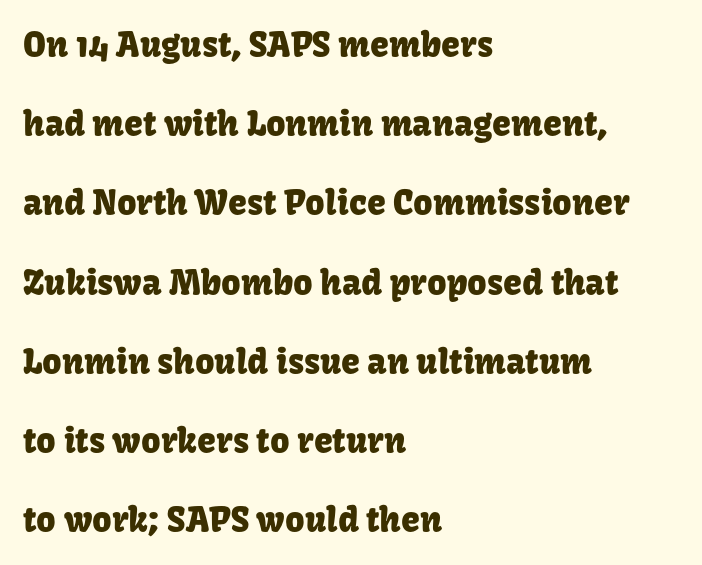
{"serif": "no", "italic": "no", "width": "normal", "stroke_contrast": "low", "x_height": "medium", "monospaced": "no", "underline": "no", "align": "left", "line_spacing": "loose", "line_spacing_ratio": 2.33, "letter_spacing": "normal", "letter_spacing_em": 0.0, "glyph_px": 34}
